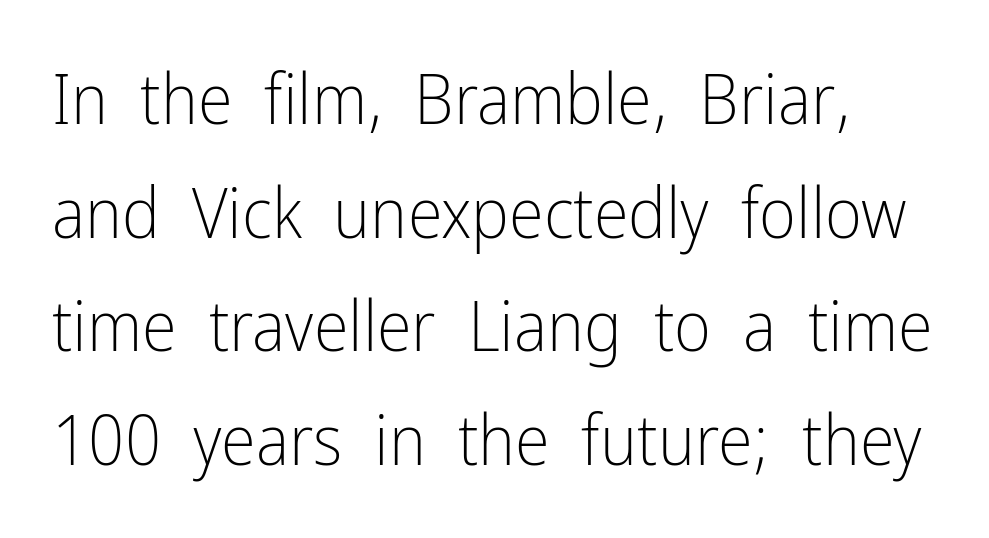
Grotesque or geometric, the face here clearly has no serifs. Ink coverage per letter is moderate at most. Each word holds together tightly as a unit, with standard inter-letter gaps. Type without underlining.
